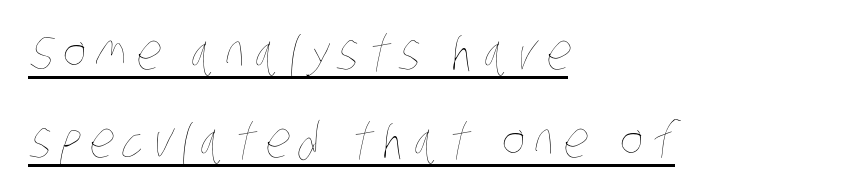
The image shows 49 px thin, condensed type; set left-aligned, line spacing 1.8x, underlined; low stroke contrast and a large x-height.
